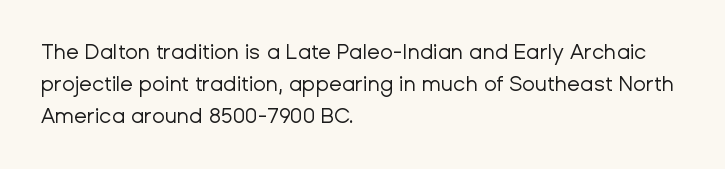
The image shows 21 px text type, upright; set left-aligned, normal line spacing (1.52x), normal letter spacing, not underlined.
